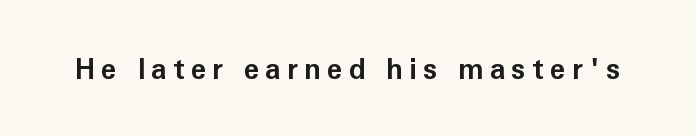
This sample uses a sans-serif face. Set as a true bold cut, around the 700 mark. Ascenders rise straight up at ninety degrees. The gaps between neighbouring characters are conspicuously large.
